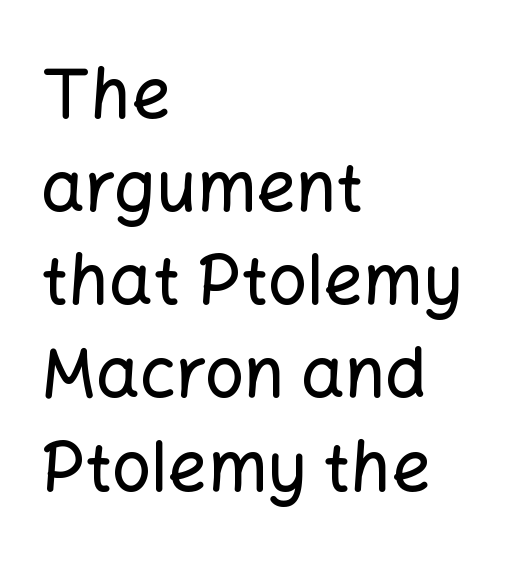
The image shows 69 px sans-serif type, upright; set left-aligned, normal line spacing (1.35x), normal letter spacing, not underlined; low stroke contrast and a medium x-height.
